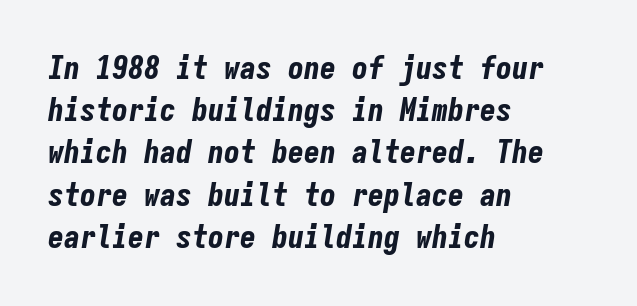
This is oblique type, the kind used for emphasis or titles. Reading down the column, the eye jumps a familiar distance to each next line. A typesetter would call this monospace, since all characters share one set width. Beneath every word, the page is bare.
